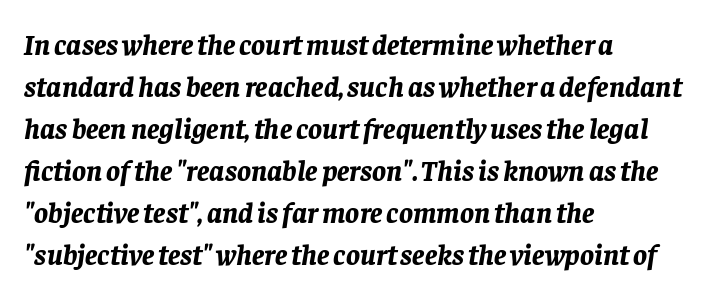
{"italic": "yes", "lean": "right", "slant_degrees": 8, "bold": "yes", "weight": "bold", "width": "normal", "stroke_contrast": "low", "x_height": "large", "monospaced": "no", "underline": "no", "align": "left", "line_spacing": "normal", "line_spacing_ratio": 1.45, "letter_spacing": "normal", "letter_spacing_em": 0.0, "glyph_px": 29}
